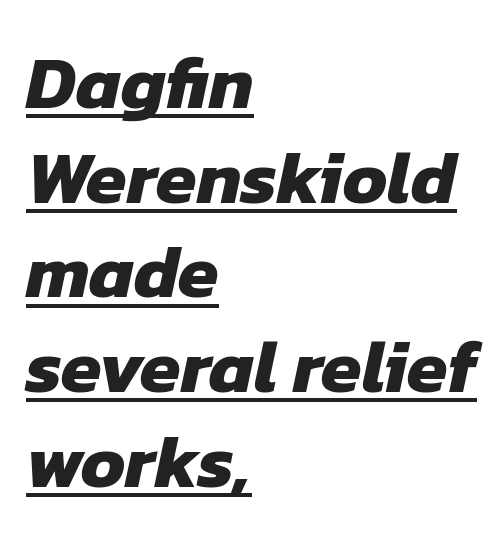
The image shows 74 px heavy sans-serif type; set left-aligned, normal line spacing (1.28x), normal letter spacing, underlined; low stroke contrast and a medium x-height.
